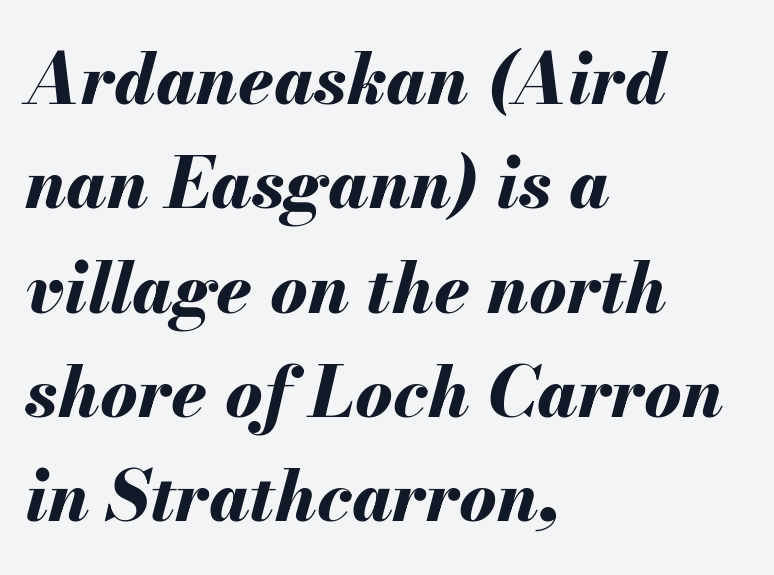
Q: Is the text bold? A: Yes.
Q: Is the text italic (slanted)? A: Yes, it leans right by about 13 degrees.
Q: Is the text underlined? A: No.
Q: How is the paragraph aligned? A: Left-aligned.
Q: Is the spacing between letters normal or unusually wide? A: Normal.
Q: Is the spacing between lines tight, normal or loose? A: Normal.
Q: Width (condensed, normal, or wide)? A: Normal.
Q: Stroke contrast? A: Medium.
Q: x-height? A: Small.
Q: Monospaced? A: No.
